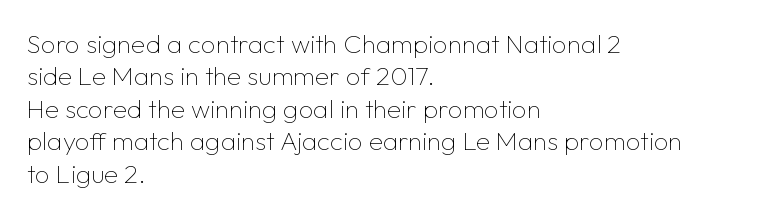
Line spacing here is normal. Nobody touched the tracking dial on this one. Quick note: underline off. Designer's note — italics off, roman on. The lines are quadded left.
